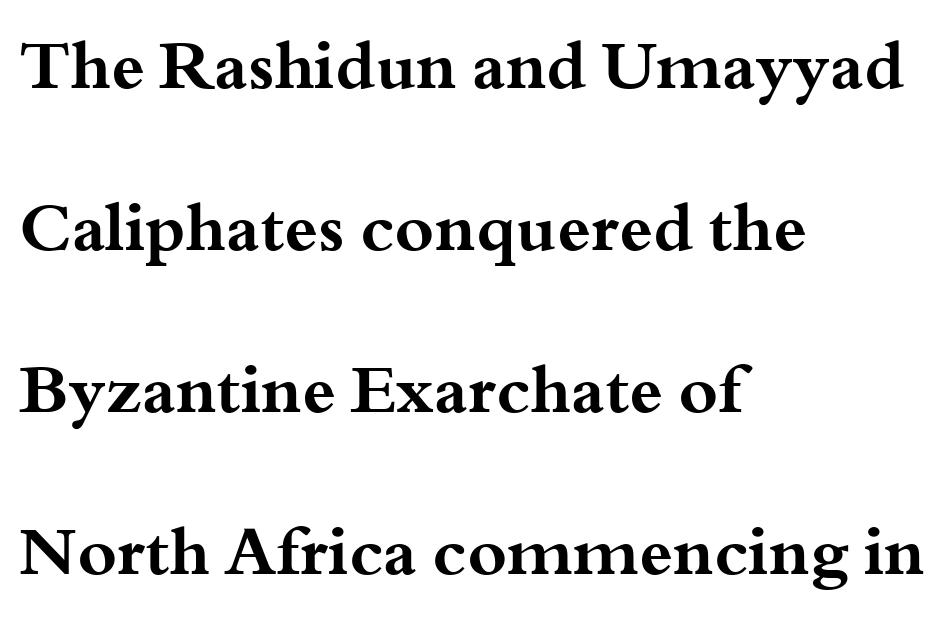
Inter-character spacing is left at the font's built-in metrics. Type without underlining. Compared with an ordinary text face, these strokes are far heavier — a full bold. The rendering uses natural spacing where letterforms have individual widths. Unlike italic type, these characters show no tilt at all. A student would call this left alignment; a typographer would say flush left, rag right.
